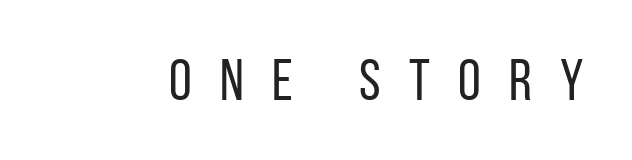
Q: Is the text bold? A: No.
Q: Is the text italic (slanted)? A: No, it is upright.
Q: Is the typeface a serif or a sans-serif typeface? A: Sans-serif.
Q: Is the text underlined? A: No.
Q: Is the spacing between letters normal or unusually wide? A: Unusually wide.
Q: Width (condensed, normal, or wide)? A: Condensed.
Q: Stroke contrast? A: Low.
Q: x-height? A: Large.
Q: Monospaced? A: No.
